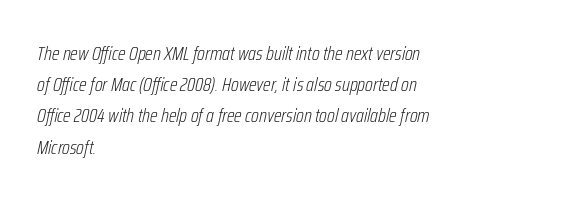
{"italic": "yes", "lean": "right", "slant_degrees": 12, "bold": "no", "underline": "no", "align": "left", "line_spacing": "normal", "line_spacing_ratio": 1.56, "letter_spacing": "normal", "letter_spacing_em": 0.0, "glyph_px": 20}
